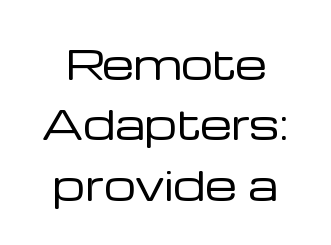
{"serif": "no", "italic": "no", "bold": "no", "weight": "regular", "width": "normal", "stroke_contrast": "low", "x_height": "medium", "monospaced": "no", "underline": "no", "align": "center", "line_spacing": "normal", "line_spacing_ratio": 1.51, "letter_spacing": "normal", "letter_spacing_em": 0.0, "glyph_px": 40}
